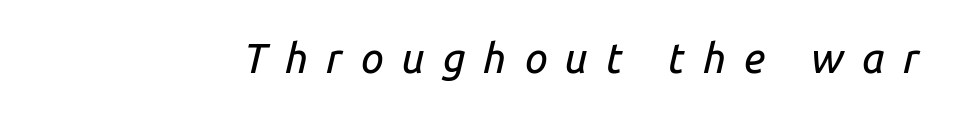
{"italic": "yes", "lean": "right", "slant_degrees": 14, "width": "normal", "stroke_contrast": "low", "x_height": "medium", "monospaced": "no", "underline": "no", "letter_spacing": "wide", "letter_spacing_em": 0.44, "glyph_px": 41}
